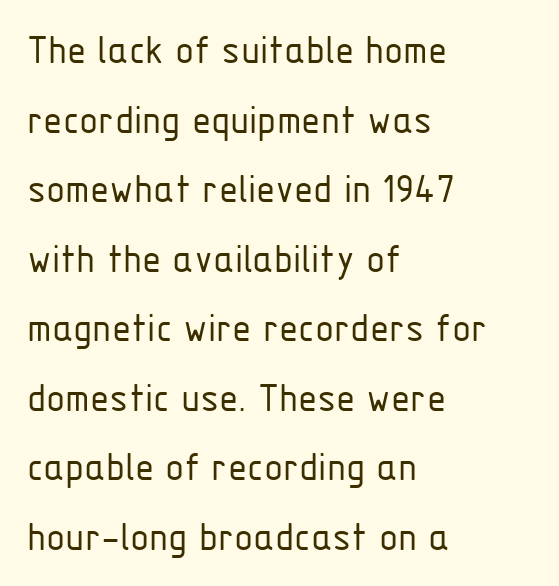
Ink coverage per letter is moderate at most. One-word summary of the alignment: left. The type is set solid horizontally, with unmodified tracking. I'd call this a sans setting — the letters go barefoot. Posture: vertical. Does the leading feel generous? No, just average.
